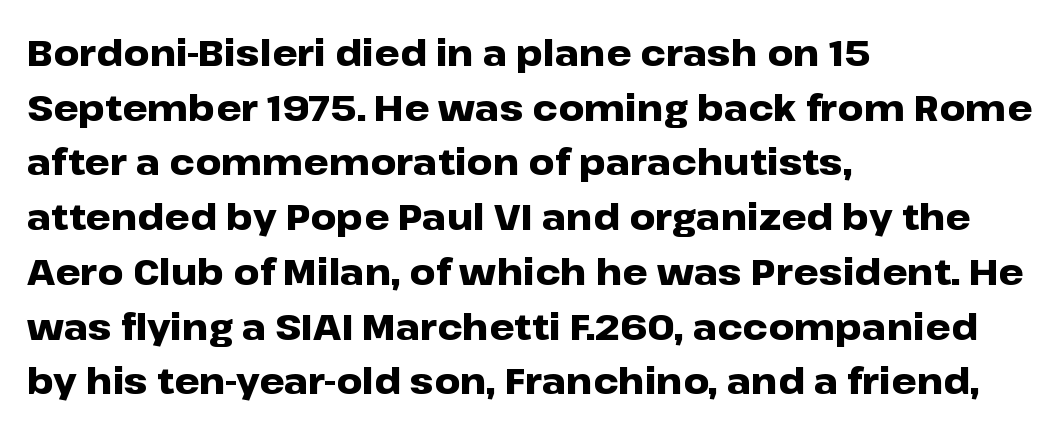
Caption: standard tracking, unaltered. These words are printed bold, with thick strokes throughout. These lines are rendered in a variable-pitch font. These lines stack with their left ends in a neat column. Only glyphs here, with clear space below each row. The leading is moderate, giving the passage an even texture.
